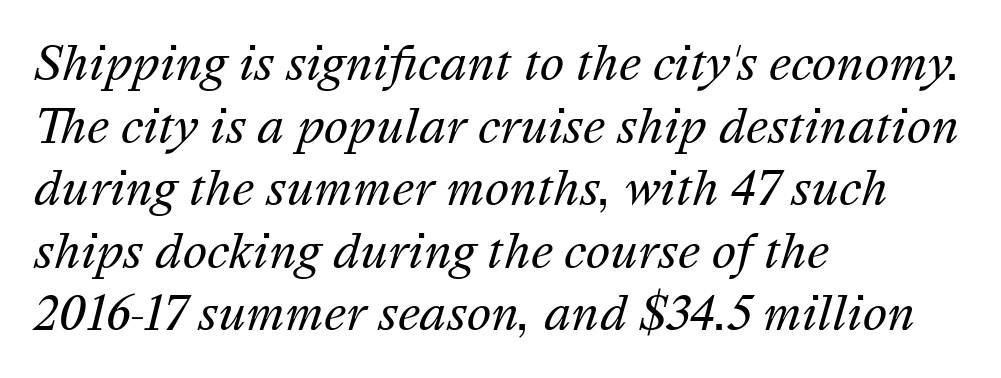
The image shows 46 px regular-weight type, italic (leaning right); set left-aligned, normal line spacing (1.36x), normal letter spacing, not underlined; medium stroke contrast and a medium x-height.
